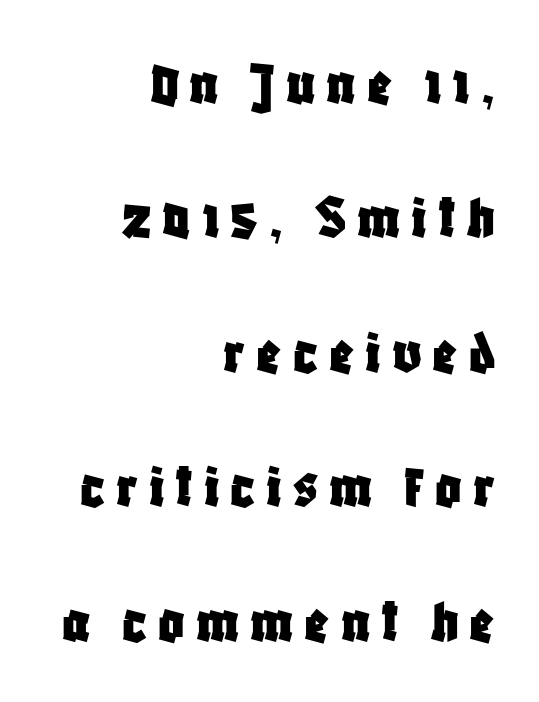
The image shows 64 px condensed sans-serif type, upright; set right-aligned, loose line spacing (2.1x), not underlined; low stroke contrast and a large x-height.
